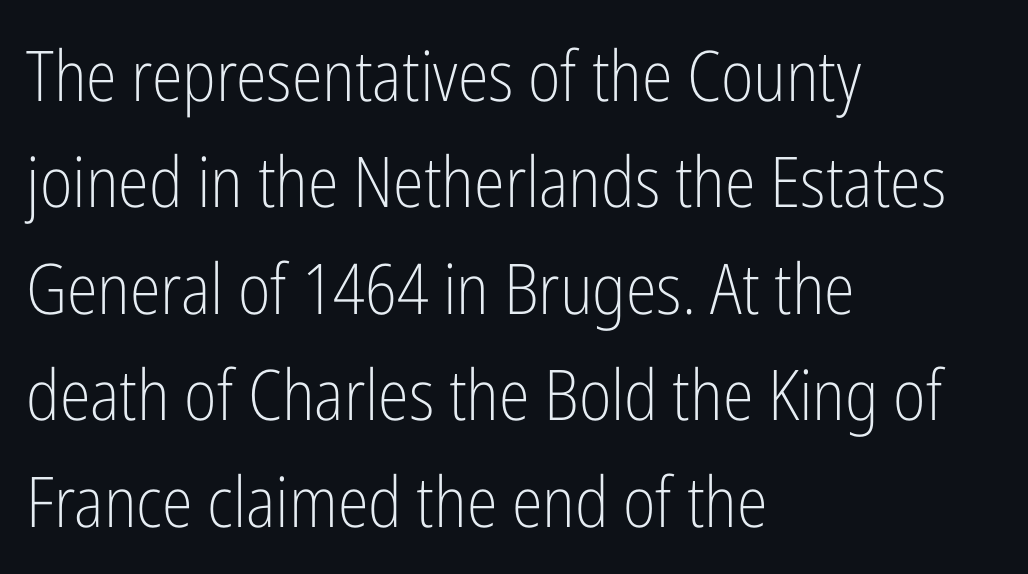
{"serif": "no", "italic": "no", "bold": "no", "weight": "light", "width": "condensed", "stroke_contrast": "low", "x_height": "medium", "monospaced": "no", "underline": "no", "align": "left", "line_spacing": "normal", "line_spacing_ratio": 1.52, "letter_spacing": "normal", "letter_spacing_em": 0.0, "glyph_px": 70}
